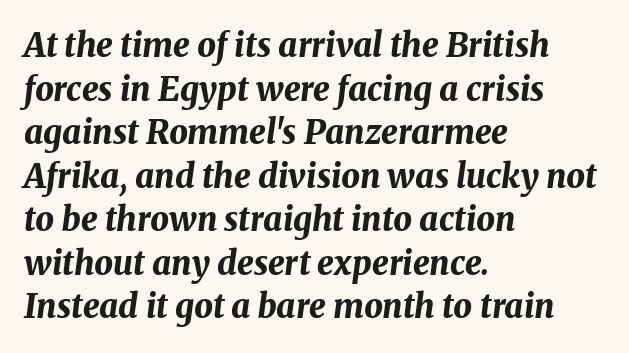
Every letter is thick-stroked: bold, no question. The vertical gap from one line to the next is medium. Yep, that's italic — everything's leaning. These lines are rendered in a variable-pitch font. Check the space under the baseline: it is left empty. The text block is weighted toward the left margin, trailing off unevenly rightward.
